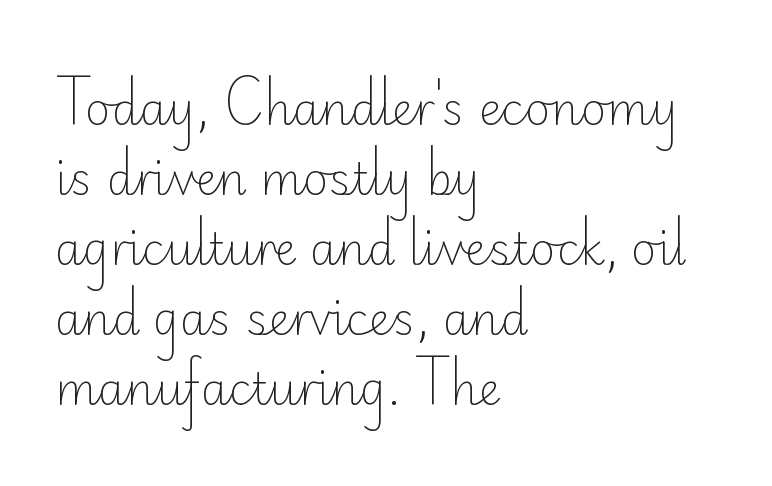
Q: Is the text bold? A: No.
Q: Is the text italic (slanted)? A: No, it is upright.
Q: Is the typeface a serif or a sans-serif typeface? A: Sans-serif.
Q: Is the text underlined? A: No.
Q: How is the paragraph aligned? A: Left-aligned.
Q: Is the spacing between letters normal or unusually wide? A: Normal.
Q: Is the spacing between lines tight, normal or loose? A: Normal.
Q: Width (condensed, normal, or wide)? A: Normal.
Q: Stroke contrast? A: Low.
Q: x-height? A: Small.
Q: Monospaced? A: No.
